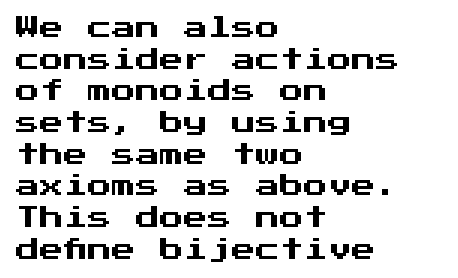
The letterforms sit shoulder to shoulder at normal distance. In terms of leading, this rendering sits right in the middle. The rendering anchors every line to the left-hand side. Style check: upright.
